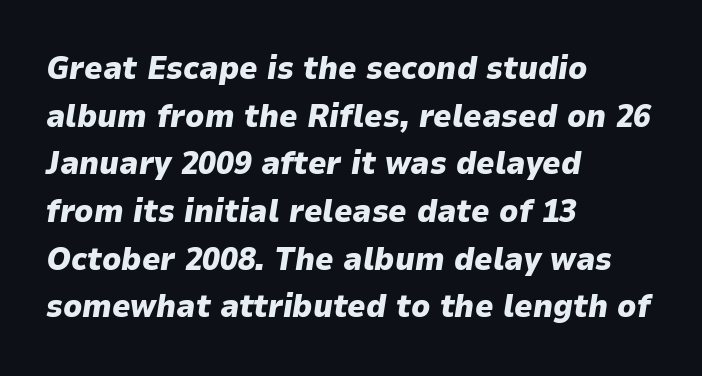
{"italic": "yes", "lean": "right", "slant_degrees": 9, "bold": "yes", "weight": "heavy", "width": "normal", "stroke_contrast": "low", "x_height": "medium", "monospaced": "no", "underline": "no", "align": "left", "line_spacing": "normal", "line_spacing_ratio": 1.49, "letter_spacing": "normal", "letter_spacing_em": 0.0, "glyph_px": 32}
